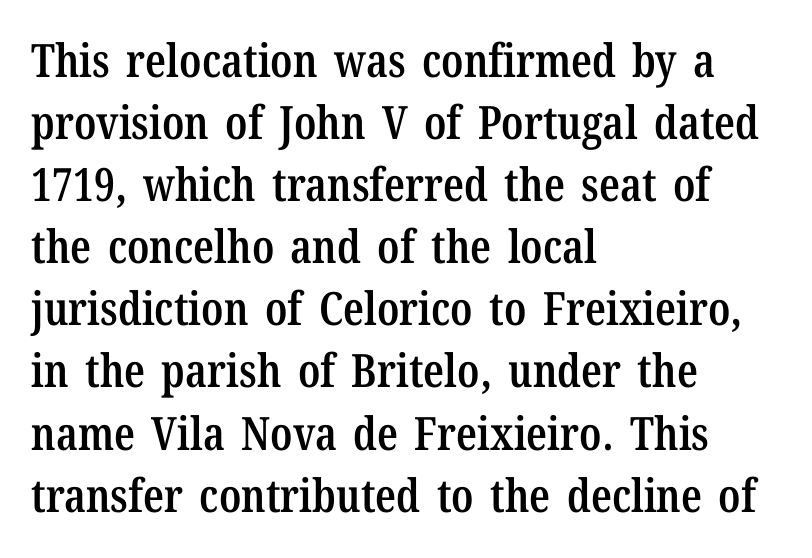
Q: Is the text bold? A: Semi-bold.
Q: Is the text italic (slanted)? A: No, it is upright.
Q: Is the typeface a serif or a sans-serif typeface? A: Serif.
Q: Is the text underlined? A: No.
Q: How is the paragraph aligned? A: Left-aligned.
Q: Is the spacing between letters normal or unusually wide? A: Normal.
Q: Is the spacing between lines tight, normal or loose? A: Normal.
Q: Width (condensed, normal, or wide)? A: Condensed.
Q: Stroke contrast? A: Low.
Q: x-height? A: Medium.
Q: Monospaced? A: No.
